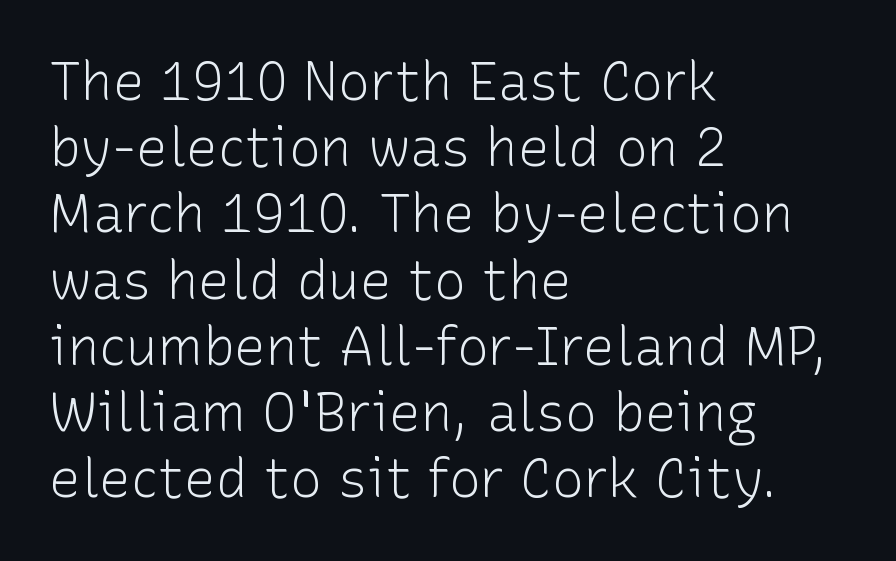
Q: Is the text bold? A: No.
Q: Is the text italic (slanted)? A: No, it is upright.
Q: Is the typeface a serif or a sans-serif typeface? A: Sans-serif.
Q: Is the text underlined? A: No.
Q: How is the paragraph aligned? A: Left-aligned.
Q: Is the spacing between letters normal or unusually wide? A: Normal.
Q: Is the spacing between lines tight, normal or loose? A: Normal.
Q: Width (condensed, normal, or wide)? A: Normal.
Q: Stroke contrast? A: Low.
Q: x-height? A: Medium.
Q: Monospaced? A: No.
